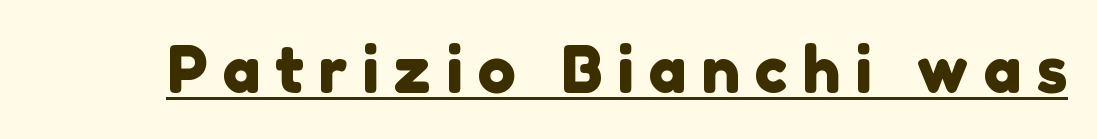
{"serif": "no", "width": "normal", "x_height": "medium", "monospaced": "no", "underline": "yes", "letter_spacing": "wide", "letter_spacing_em": 0.23, "glyph_px": 64}
